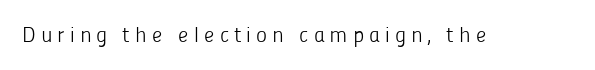
Q: Is the text bold? A: No.
Q: Is the text italic (slanted)? A: No, it is upright.
Q: Is the text underlined? A: No.
Q: Is the spacing between letters normal or unusually wide? A: Unusually wide.
